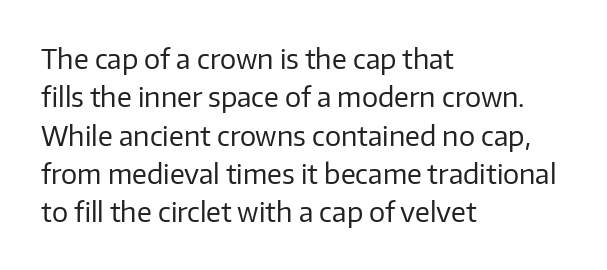
Q: Is the text bold? A: No.
Q: Is the text italic (slanted)? A: No, it is upright.
Q: Is the text underlined? A: No.
Q: How is the paragraph aligned? A: Left-aligned.
Q: Is the spacing between letters normal or unusually wide? A: Normal.
Q: Is the spacing between lines tight, normal or loose? A: Normal.
